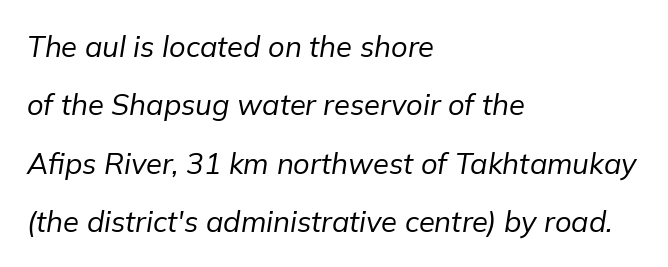
The image shows 29 px regular-weight type, italic (leaning right); set left-aligned, loose line spacing (2.01x), normal letter spacing, not underlined; low stroke contrast and a medium x-height.
